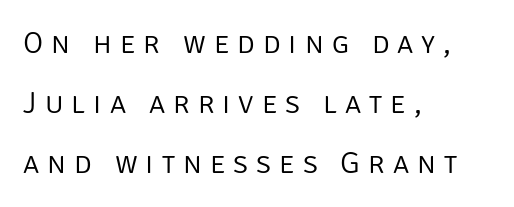
The image shows 31 px light sans-serif type, upright; set left-aligned, loose line spacing (1.94x), unusually wide letter spacing (+0.26 em), not underlined; low stroke contrast and a large x-height.
